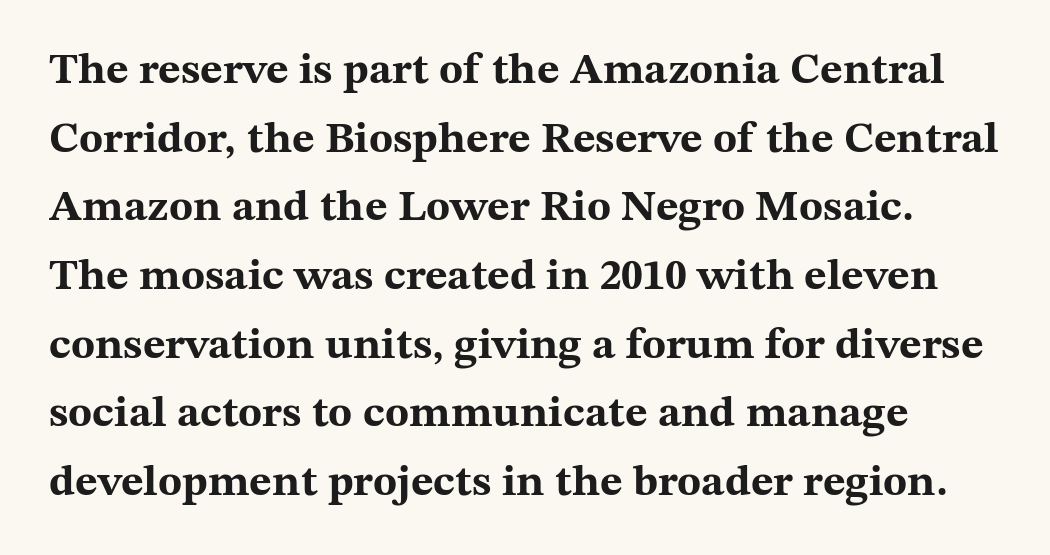
{"serif": "yes", "italic": "no", "bold": "yes", "weight": "bold", "width": "wide", "stroke_contrast": "medium", "x_height": "medium", "monospaced": "no", "underline": "no", "line_spacing": "normal", "line_spacing_ratio": 1.56, "letter_spacing": "normal", "letter_spacing_em": 0.0, "glyph_px": 44}
